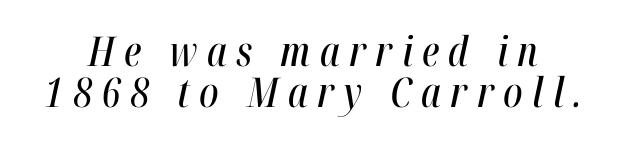
{"italic": "yes", "lean": "right", "slant_degrees": 12, "width": "condensed", "stroke_contrast": "high", "x_height": "medium", "monospaced": "no", "underline": "no", "line_spacing": "tight", "line_spacing_ratio": 1.01, "letter_spacing": "wide", "letter_spacing_em": 0.23, "glyph_px": 41}
